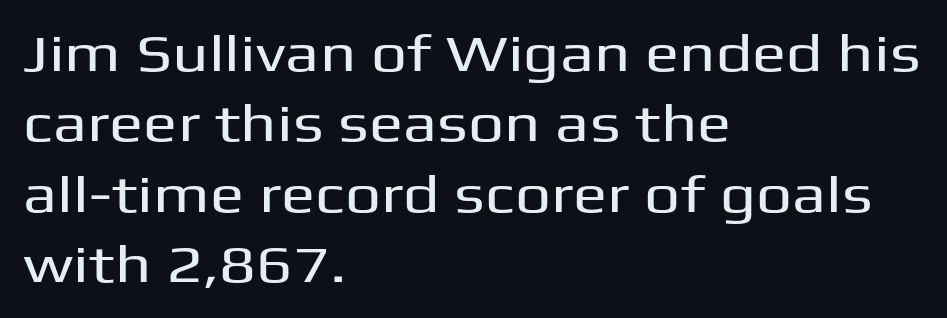
Anything drawn beneath the words? Only blank space. No feet cap the strokes, marking this as sans-serif type. Glyph-to-glyph distance matches everyday printed text. Does the lettering tilt? It doesn't — this is upright. The passage shown stacks its lines at a standard gap.
